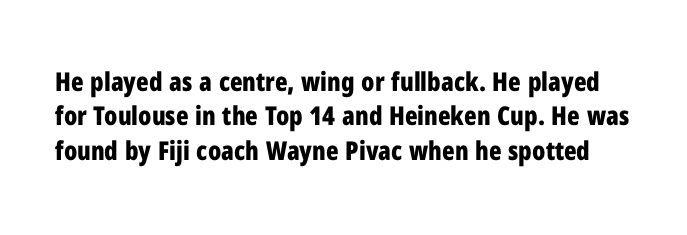
The strokes are fattened all the way to bold. Lines of text with bare space underneath. In terms of posture, this sample is upright. The gaps between neighbouring characters are ordinary and unremarkable.
